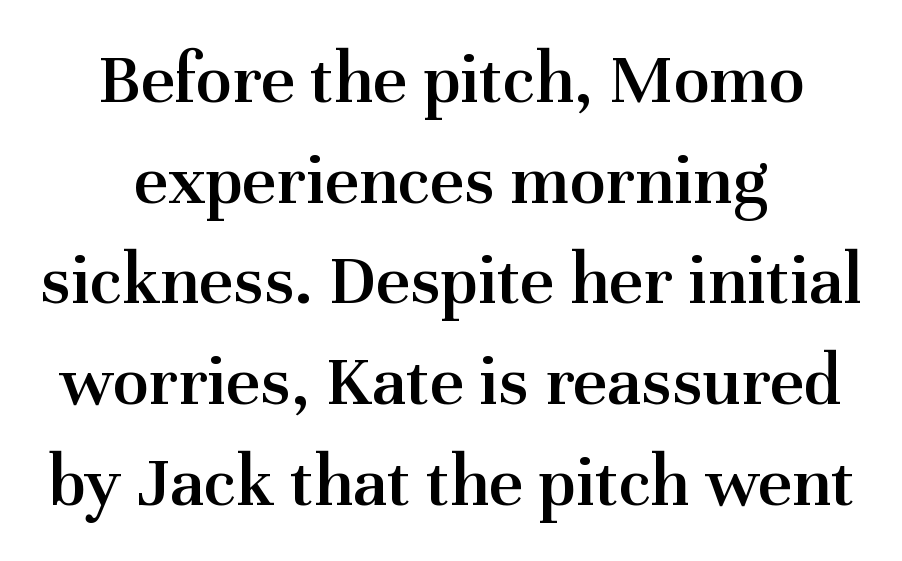
The image shows 74 px semibold serif type, upright; set centered, normal line spacing (1.36x), normal letter spacing, not underlined; medium stroke contrast and a medium x-height.
